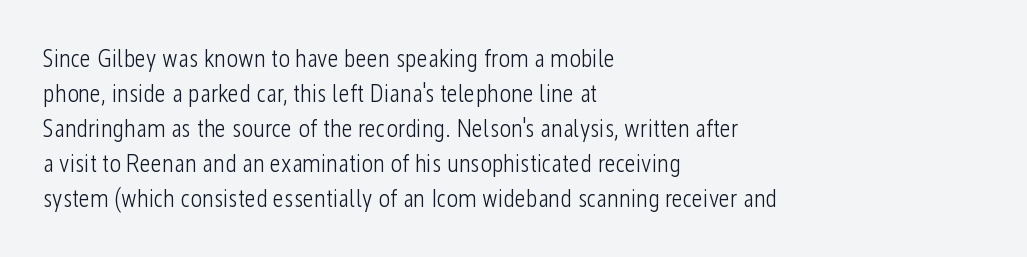
Q: Is the text bold? A: No.
Q: Is the text italic (slanted)? A: No, it is upright.
Q: Is the text underlined? A: No.
Q: How is the paragraph aligned? A: Left-aligned.
Q: Is the spacing between letters normal or unusually wide? A: Normal.
Q: Is the spacing between lines tight, normal or loose? A: Normal.
